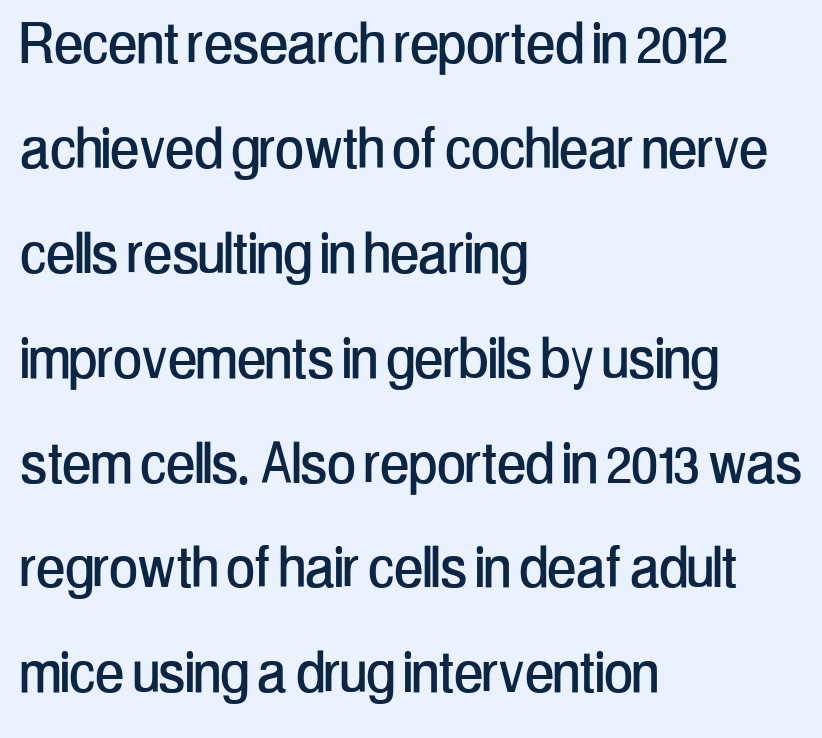
Q: Is the text italic (slanted)? A: No, it is upright.
Q: Is the typeface a serif or a sans-serif typeface? A: Sans-serif.
Q: Is the text underlined? A: No.
Q: How is the paragraph aligned? A: Left-aligned.
Q: Is the spacing between letters normal or unusually wide? A: Normal.
Q: Is the spacing between lines tight, normal or loose? A: Normal.
Q: Width (condensed, normal, or wide)? A: Condensed.
Q: Stroke contrast? A: Low.
Q: x-height? A: Medium.
Q: Monospaced? A: No.
